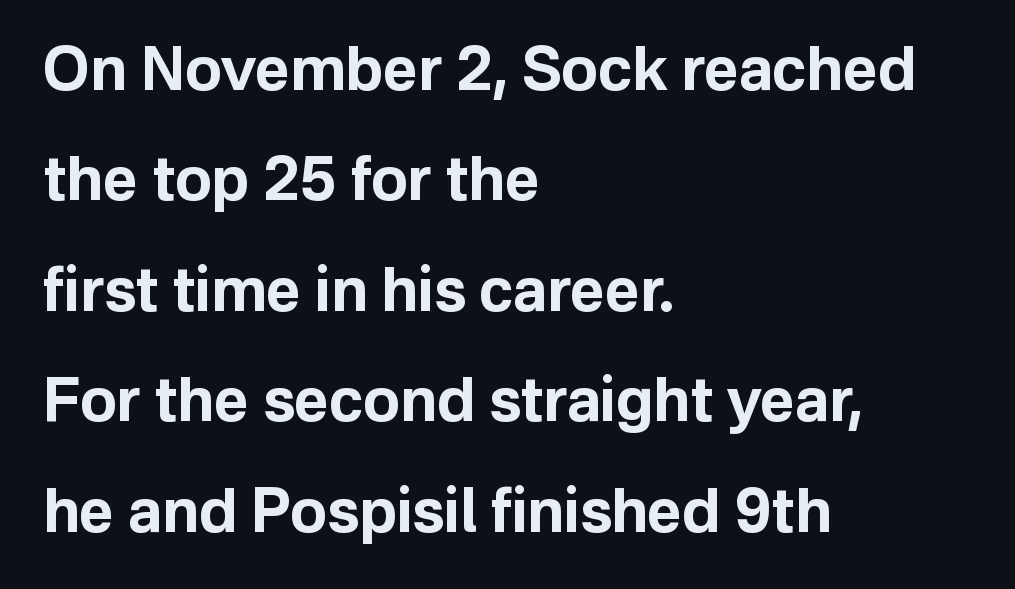
If you drew a line through each stem, it would be perfectly vertical. Nothing unusual about the tracking: characters are spaced as the font intends. Its strokes are broad and dark, the hallmark of bold type. If you drew a ruler down the left edge, every line would touch it. The face used here is proportionally spaced, like ordinary book or web type.
